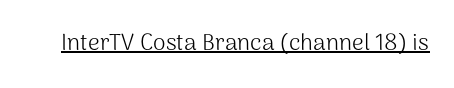
The image shows 23 px text type, upright; set normal letter spacing, underlined.
